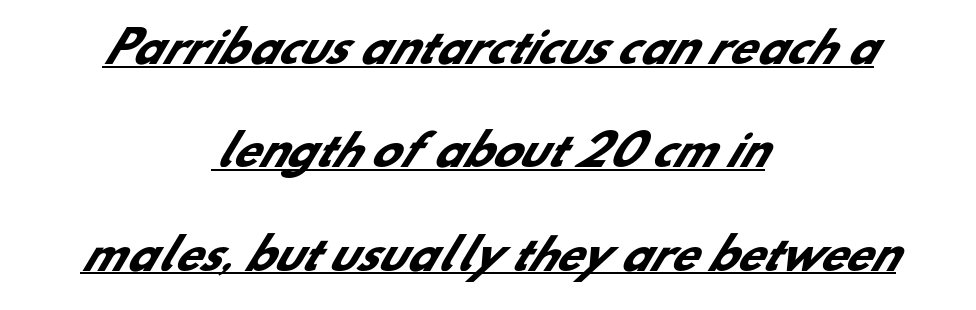
{"serif": "no", "bold": "yes", "weight": "heavy", "width": "normal", "stroke_contrast": "low", "x_height": "small", "monospaced": "no", "underline": "yes", "align": "center", "line_spacing": "loose", "line_spacing_ratio": 2.46, "letter_spacing": "normal", "letter_spacing_em": 0.0, "glyph_px": 42}
